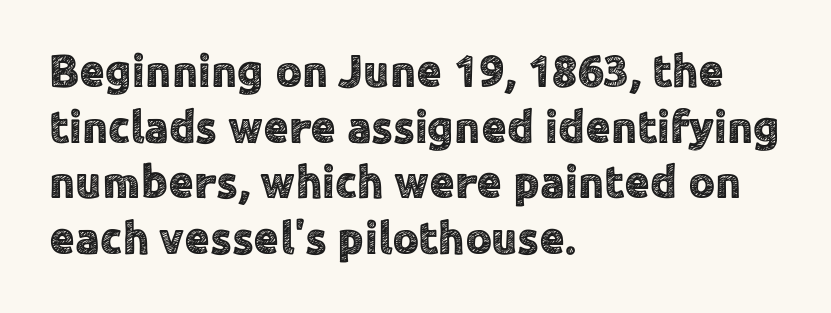
Beneath every word, the page is bare. The horizontal fit of the characters is conventional and even. Every character sits straight up, as roman type does. Each letter keeps its own natural width here, so spacing adapts to shape.
